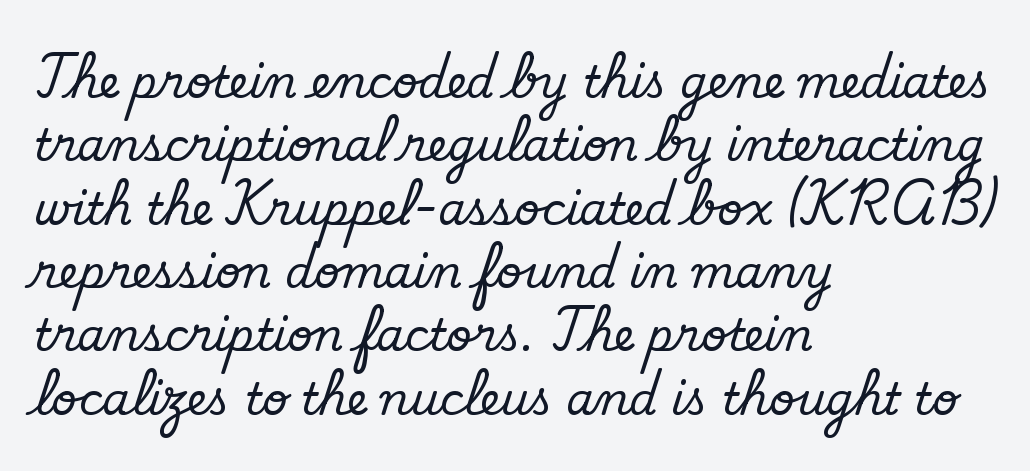
The image shows 44 px regular-weight sans-serif type; set left-aligned, normal line spacing (1.44x), normal letter spacing, not underlined; low stroke contrast and a small x-height.
